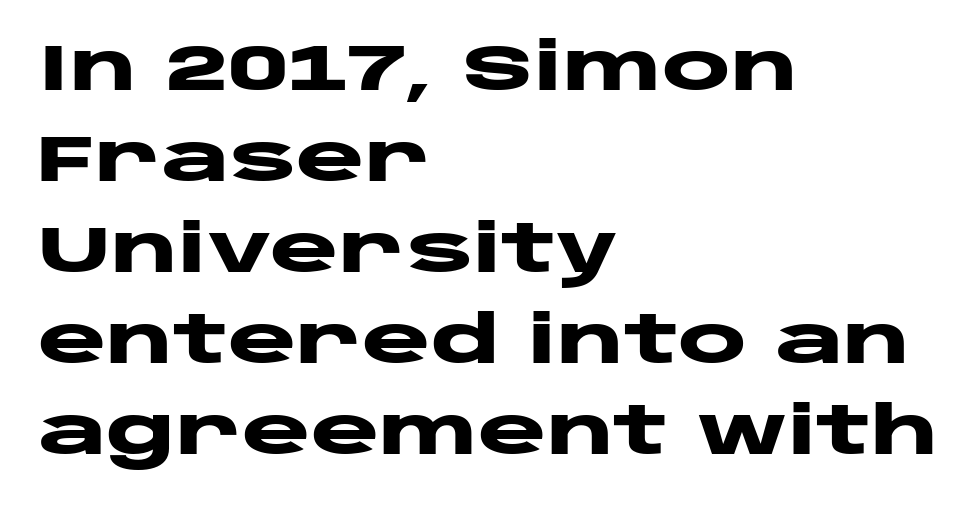
I'd describe the lettering as bold — thick and assertive. This sample has the flowing, uneven cadence of proportional lettering. The font's upright variant was chosen for this text. No feet cap the strokes, marking this as sans-serif type. Descenders hang freely into open space. How are the letters spaced? Ordinarily, with no added tracking.
